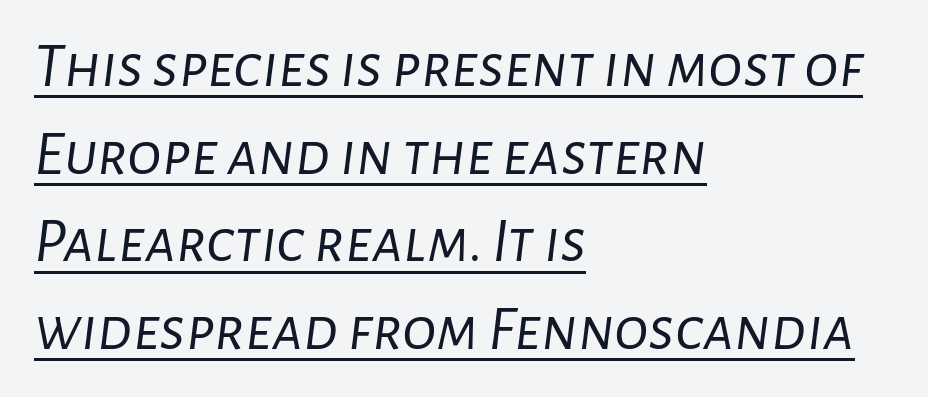
Default kerning and tracking; the words read as compact shapes. The space between consecutive lines is moderate. Is the type heavy? It reads as light-to-regular instead. The passage shown is typed in a proportional face where columns would drift. There's an unmistakable incline to the writing here.
